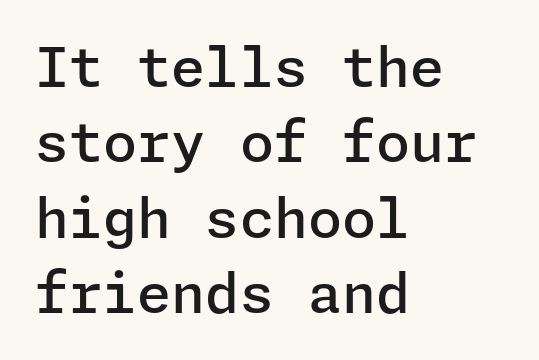
The image shows 55 px semibold sans-serif type, upright; set left-aligned, normal line spacing (1.37x), normal letter spacing, not underlined; low stroke contrast and a medium x-height.
